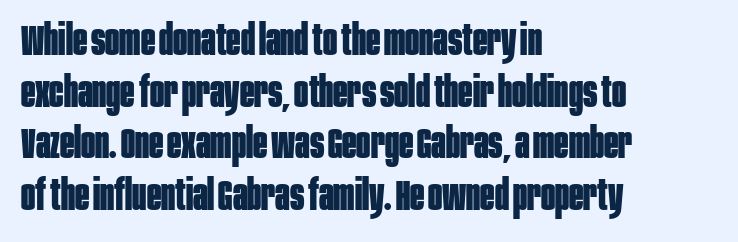
Only glyphs here, with clear space below each row. The line texture is even and compact thanks to regular tracking. Note the varied advance widths — an 'i' is clearly narrower than an 'm'. Check where the strokes stop: nothing finishes them off — pure sans. The typesetting leans heavy: a genuine bold. The paragraph has a hard left edge and a soft right edge.
